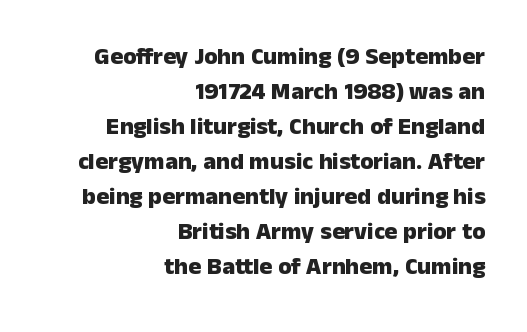
The image shows 24 px bold type, upright; set right-aligned, normal line spacing (1.46x), normal letter spacing, not underlined.
